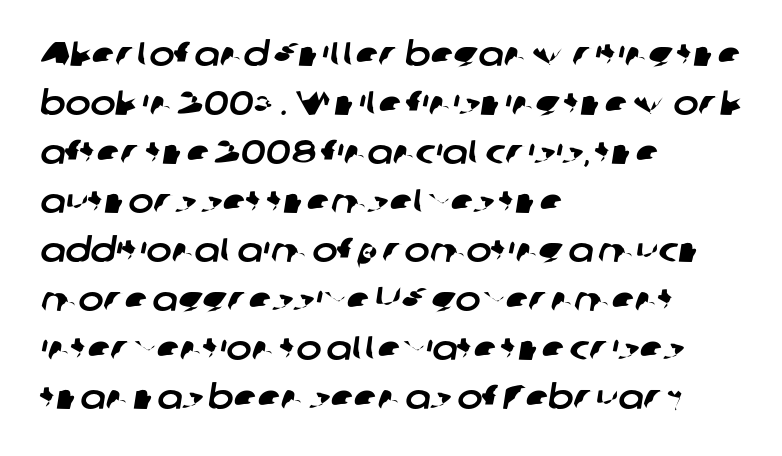
Q: Is the typeface a serif or a sans-serif typeface? A: Sans-serif.
Q: Is the text underlined? A: No.
Q: How is the paragraph aligned? A: Left-aligned.
Q: Is the spacing between letters normal or unusually wide? A: Normal.
Q: Is the spacing between lines tight, normal or loose? A: Normal.
Q: Width (condensed, normal, or wide)? A: Normal.
Q: Stroke contrast? A: Low.
Q: x-height? A: Medium.
Q: Monospaced? A: No.
